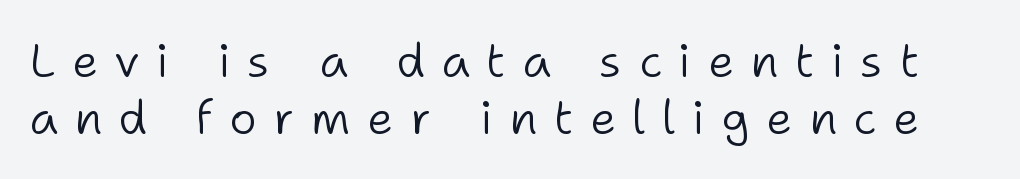
Q: Is the text bold? A: No.
Q: Is the text italic (slanted)? A: No, it is upright.
Q: Is the typeface a serif or a sans-serif typeface? A: Sans-serif.
Q: Is the text underlined? A: No.
Q: Is the spacing between letters normal or unusually wide? A: Unusually wide.
Q: Width (condensed, normal, or wide)? A: Normal.
Q: Stroke contrast? A: Low.
Q: x-height? A: Medium.
Q: Monospaced? A: No.
